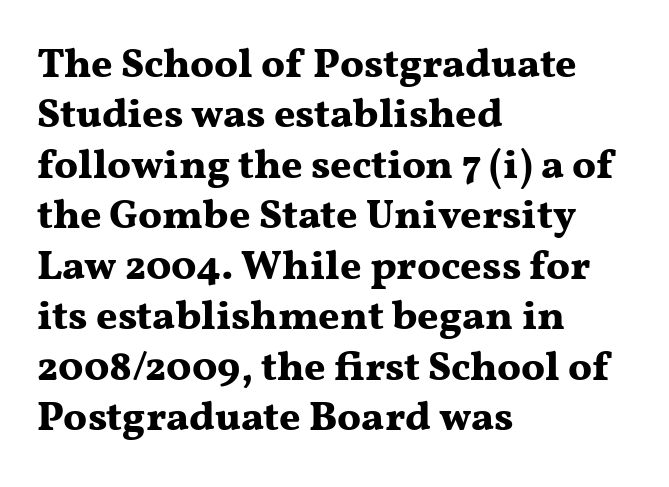
This is serif lettering, the kind often seen in printed books. A clean baseline with only descenders dipping below it. Layout note: lines flush left. Do the characters align in a grid? No, the font is proportional. Rendered with straight, roman letterforms. Heft: maximum for text — a bold.
